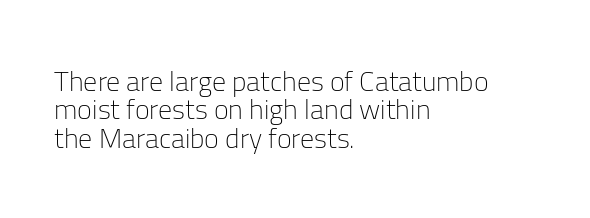
Q: Is the text bold? A: No.
Q: Is the text italic (slanted)? A: No, it is upright.
Q: Is the typeface a serif or a sans-serif typeface? A: Sans-serif.
Q: Is the text underlined? A: No.
Q: How is the paragraph aligned? A: Left-aligned.
Q: Is the spacing between letters normal or unusually wide? A: Normal.
Q: Is the spacing between lines tight, normal or loose? A: Tight.
Q: Width (condensed, normal, or wide)? A: Normal.
Q: Stroke contrast? A: Low.
Q: x-height? A: Medium.
Q: Monospaced? A: No.
